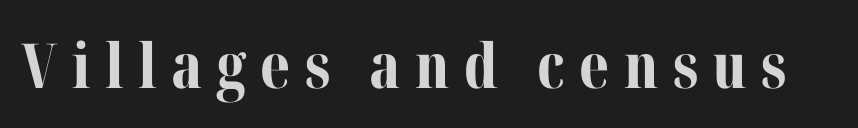
Q: Is the text bold? A: Yes.
Q: Is the text italic (slanted)? A: No, it is upright.
Q: Is the typeface a serif or a sans-serif typeface? A: Serif.
Q: Is the text underlined? A: No.
Q: Is the spacing between letters normal or unusually wide? A: Unusually wide.
Q: Width (condensed, normal, or wide)? A: Normal.
Q: Stroke contrast? A: Medium.
Q: x-height? A: Medium.
Q: Monospaced? A: No.
